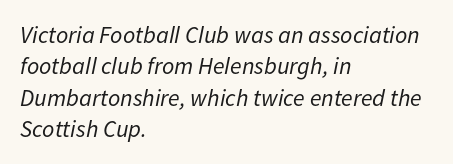
Q: Is the text bold? A: No.
Q: Is the text italic (slanted)? A: Yes, it leans right by about 11 degrees.
Q: Is the text underlined? A: No.
Q: How is the paragraph aligned? A: Left-aligned.
Q: Is the spacing between letters normal or unusually wide? A: Normal.
Q: Is the spacing between lines tight, normal or loose? A: Normal.
